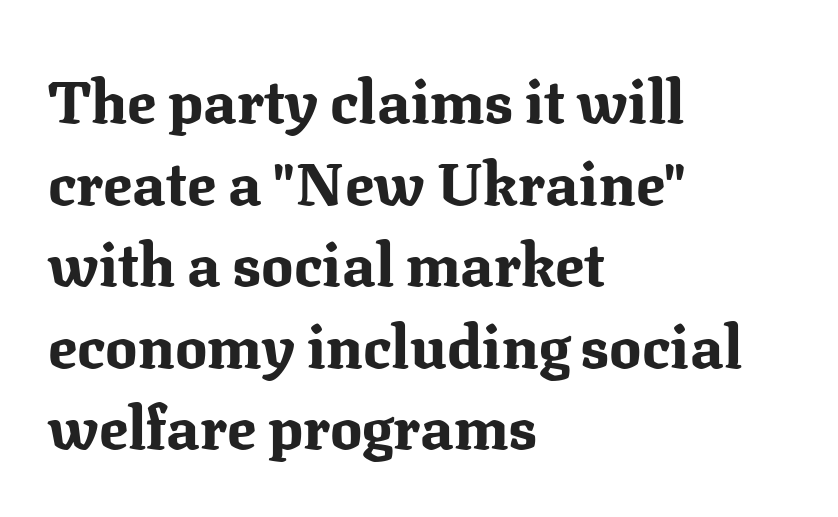
Q: Is the text bold? A: Yes.
Q: Is the text italic (slanted)? A: No, it is upright.
Q: Is the typeface a serif or a sans-serif typeface? A: Serif.
Q: Is the text underlined? A: No.
Q: How is the paragraph aligned? A: Left-aligned.
Q: Is the spacing between letters normal or unusually wide? A: Normal.
Q: Is the spacing between lines tight, normal or loose? A: Normal.
Q: Width (condensed, normal, or wide)? A: Normal.
Q: Stroke contrast? A: Medium.
Q: x-height? A: Medium.
Q: Monospaced? A: No.
